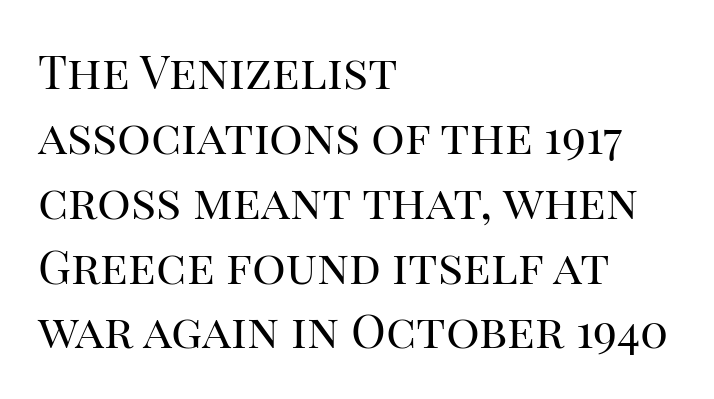
The paragraph has a hard left edge and a soft right edge. Weight: in the light-to-regular range. Proportional: the letters do not fall into vertical columns. Look at the bottom of the vertical strokes: they flare into serifs here. Any mark beneath the type? The region is blank.
